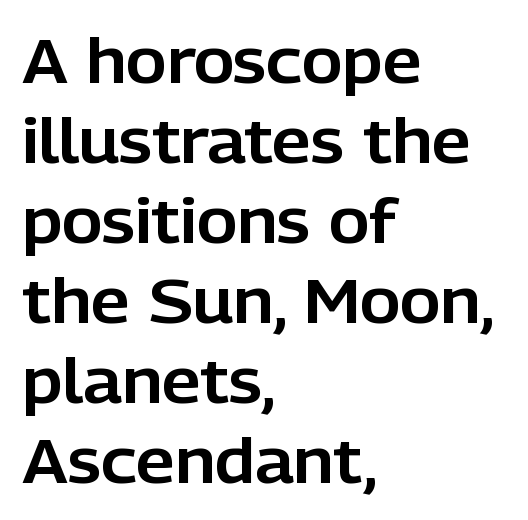
Q: Is the text italic (slanted)? A: No, it is upright.
Q: Is the typeface a serif or a sans-serif typeface? A: Sans-serif.
Q: Is the text underlined? A: No.
Q: How is the paragraph aligned? A: Left-aligned.
Q: Is the spacing between letters normal or unusually wide? A: Normal.
Q: Is the spacing between lines tight, normal or loose? A: Normal.
Q: Width (condensed, normal, or wide)? A: Normal.
Q: Stroke contrast? A: Low.
Q: x-height? A: Medium.
Q: Monospaced? A: No.
